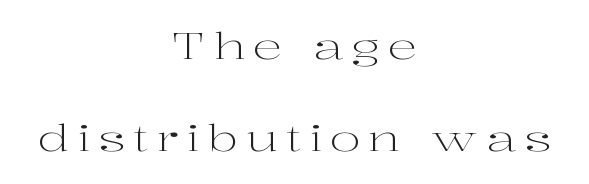
{"serif": "yes", "italic": "no", "bold": "no", "weight": "light", "width": "wide", "stroke_contrast": "high", "x_height": "medium", "monospaced": "no", "underline": "no", "align": "center", "line_spacing": "loose", "line_spacing_ratio": 2.49, "letter_spacing": "wide", "letter_spacing_em": 0.21, "glyph_px": 37}
